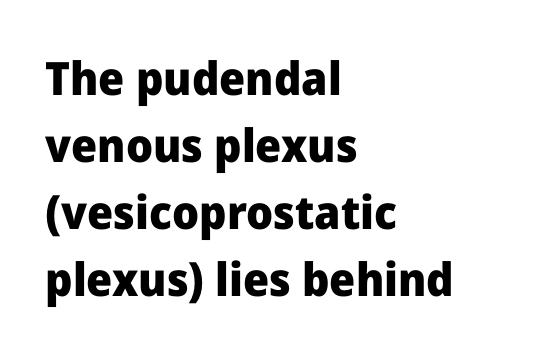
A dark, heavy texture on the line: the type is bold. The ragged edge is on the right, which tells us the setting is flush left. In terms of letterspacing, this is plain default setting. The rendering shows plain stroke endings on the letterforms — a sans-serif design.
